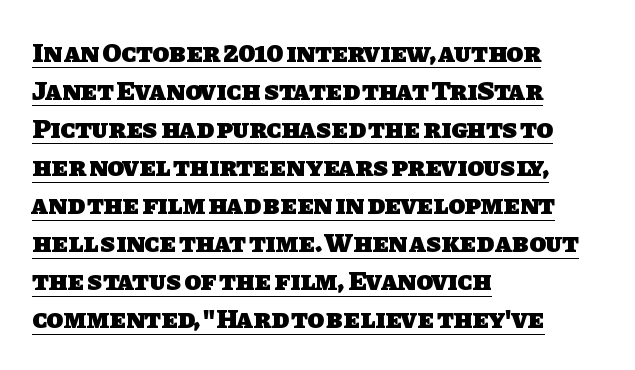
Beneath each row of characters lies a ruled line. Typeset ragged right — the left edge is the straight one. Set as a true bold cut, around the 700 mark. Quick note: interline space is typical. This sample uses plain, unmodified letter spacing.
